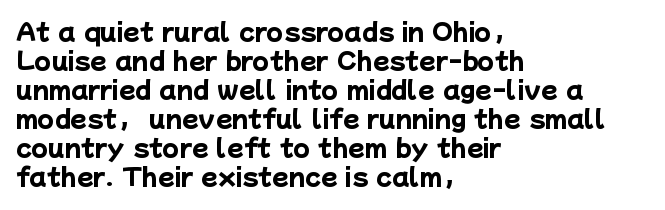
The image shows 24 px bold type; set left-aligned, line spacing 1.21x, normal letter spacing, not underlined.
